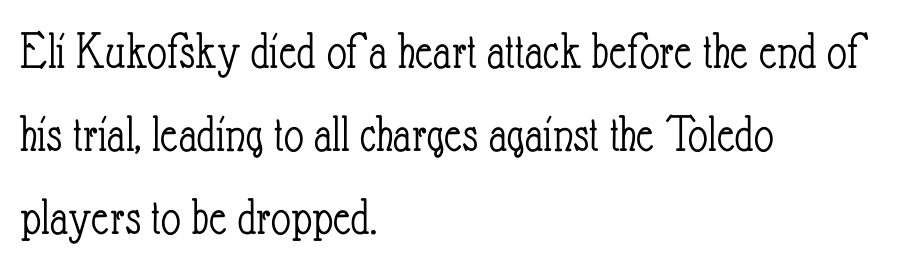
Q: Is the text bold? A: No.
Q: Is the text italic (slanted)? A: No, it is upright.
Q: Is the text underlined? A: No.
Q: How is the paragraph aligned? A: Left-aligned.
Q: Is the spacing between letters normal or unusually wide? A: Normal.
Q: Is the spacing between lines tight, normal or loose? A: Normal.
Q: Width (condensed, normal, or wide)? A: Condensed.
Q: Stroke contrast? A: Low.
Q: x-height? A: Small.
Q: Monospaced? A: No.
